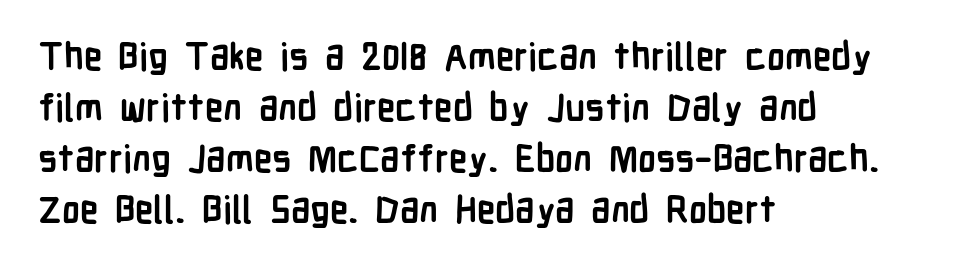
No word sits above an underline. Horizontal bands of white between lines are of average thickness. Do the letters lean? They stand straight. The lines are quadded left. This rendering leaves character spacing at its baseline value.
